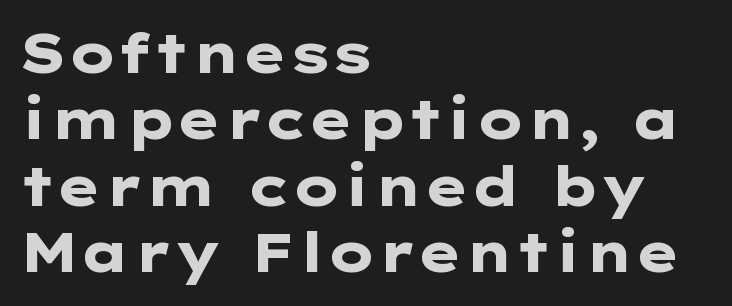
Q: Is the text bold? A: Yes.
Q: Is the text italic (slanted)? A: No, it is upright.
Q: Is the typeface a serif or a sans-serif typeface? A: Sans-serif.
Q: Is the text underlined? A: No.
Q: How is the paragraph aligned? A: Left-aligned.
Q: Is the spacing between letters normal or unusually wide? A: Normal.
Q: Width (condensed, normal, or wide)? A: Wide.
Q: Stroke contrast? A: Low.
Q: x-height? A: Medium.
